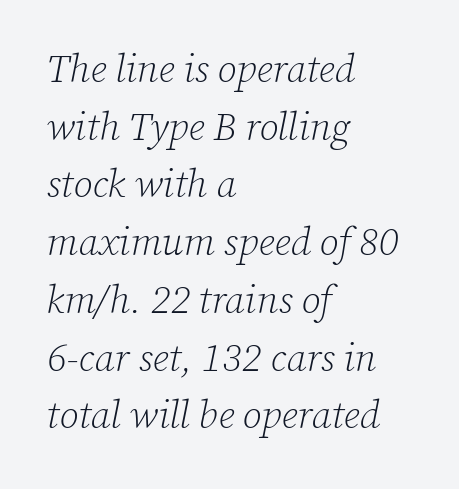
Examine the stroke ends and you'll spot serifs. Here the designer chose a conventional face with non-uniform glyph widths. The characters are drawn with everyday or finer stroke widths. Would a proofreader flag this as italicized? Yes. The passage shown stacks its lines at a standard gap. Caption: multi-line text, flush left, ragged right.
